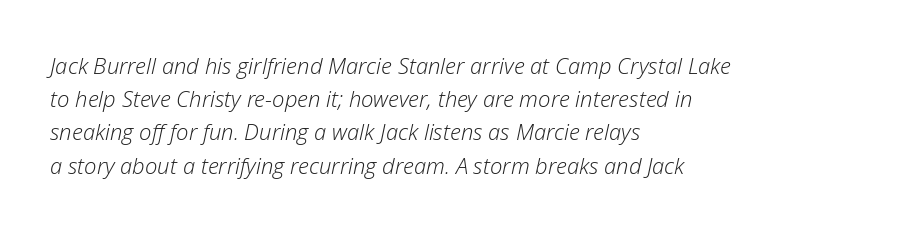
The image shows 22 px text type, italic (leaning right); set left-aligned, normal line spacing (1.51x), normal letter spacing, not underlined.
